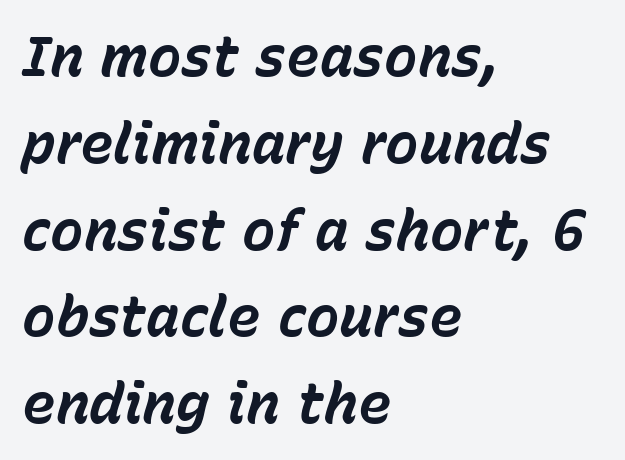
{"italic": "yes", "lean": "right", "slant_degrees": 15, "bold": "yes", "weight": "bold", "width": "normal", "stroke_contrast": "low", "x_height": "medium", "monospaced": "no", "underline": "no", "align": "left", "line_spacing": "normal", "line_spacing_ratio": 1.55, "letter_spacing": "normal", "letter_spacing_em": 0.0, "glyph_px": 56}
